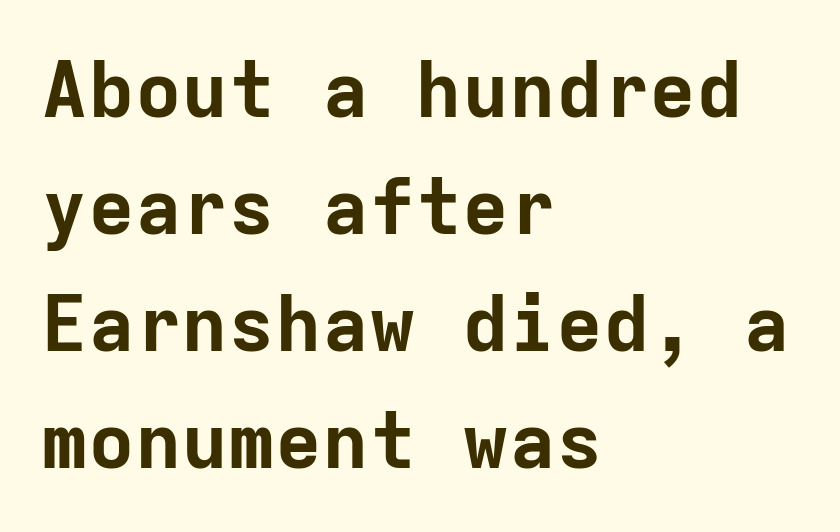
The space directly below the letters is spotless. Emphasis by weight is at full strength: bold. Nothing unusual about the tracking: characters are spaced as the font intends. The rendering uses typewriter-style spacing with identical character cells.
